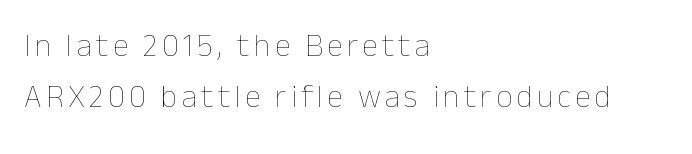
{"italic": "no", "bold": "no", "weight": "thin", "width": "normal", "stroke_contrast": "low", "x_height": "medium", "monospaced": "no", "underline": "no", "align": "left", "line_spacing": "normal", "line_spacing_ratio": 1.59, "glyph_px": 32}
